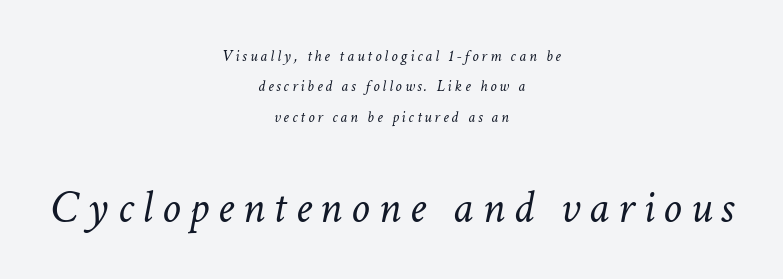
The image shows 47 px light type, italic (leaning right); set centered, loose line spacing (1.9x), not underlined; the second (bottom) block is 2.94x larger; low stroke contrast and a medium x-height.
